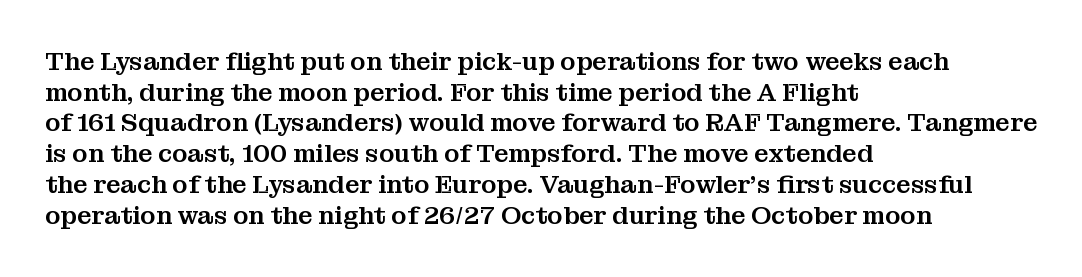
Which margin do the lines hug? The left one — the right edge is uneven. Bare-footed words on every line. Here the glyphs are tracked normally, forming tight word shapes. Does the lettering tilt? It doesn't — this is upright.
